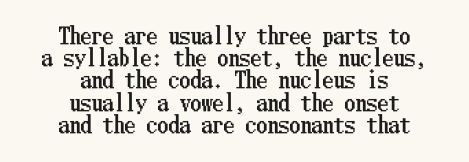
Italic? Not at all — the glyphs are vertical. Is the block centered? Yes — each line is placed symmetrically about the middle. Interline gaps are noticeably narrow in this sample. Compared with typical body copy, the letter spacing here is the same.
